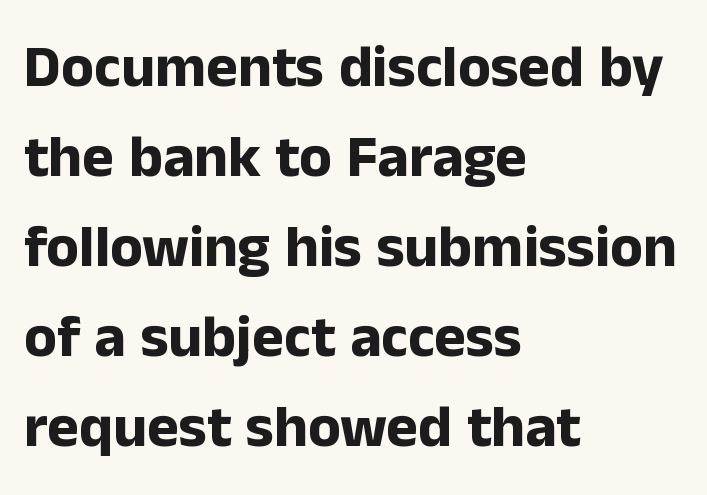
Q: Is the text bold? A: Yes.
Q: Is the text italic (slanted)? A: No, it is upright.
Q: Is the typeface a serif or a sans-serif typeface? A: Sans-serif.
Q: Is the text underlined? A: No.
Q: How is the paragraph aligned? A: Left-aligned.
Q: Is the spacing between letters normal or unusually wide? A: Normal.
Q: Is the spacing between lines tight, normal or loose? A: Normal.
Q: Width (condensed, normal, or wide)? A: Normal.
Q: Stroke contrast? A: Low.
Q: x-height? A: Medium.
Q: Monospaced? A: No.
